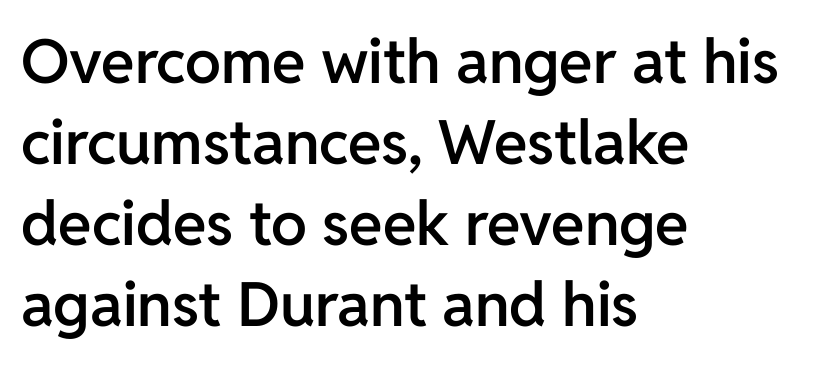
The image shows 61 px semibold sans-serif type, upright; set left-aligned, normal line spacing (1.33x), normal letter spacing, not underlined; low stroke contrast and a medium x-height.
